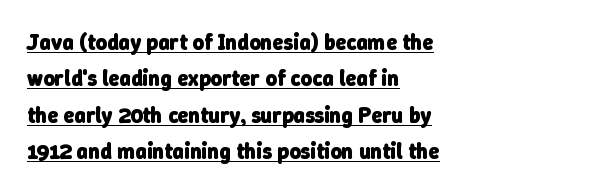
The image shows 22 px bold type; set left-aligned, normal line spacing (1.65x), normal letter spacing, underlined.
